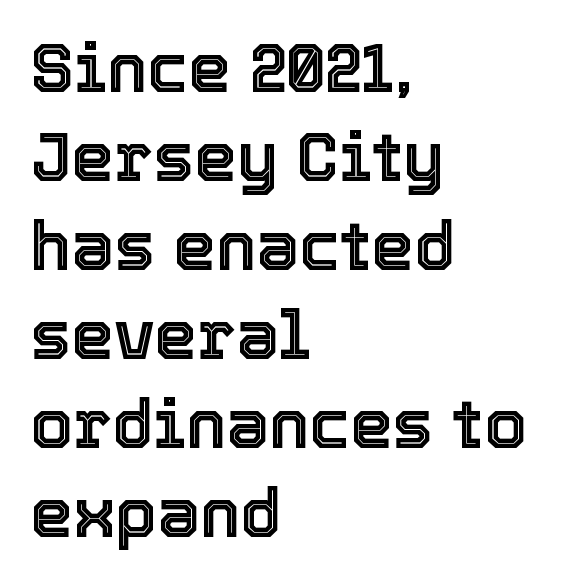
The image shows 68 px text type, upright; set left-aligned, normal line spacing (1.31x), normal letter spacing, not underlined; a medium x-height.
